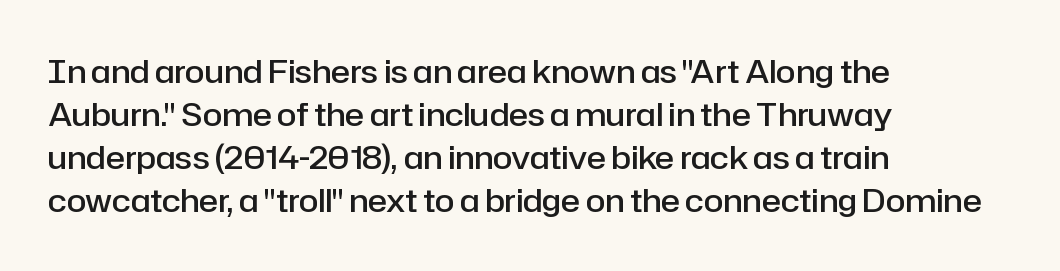
The image shows 32 px semibold sans-serif type, upright; set left-aligned, normal line spacing (1.34x), normal letter spacing, not underlined; low stroke contrast and a medium x-height.
